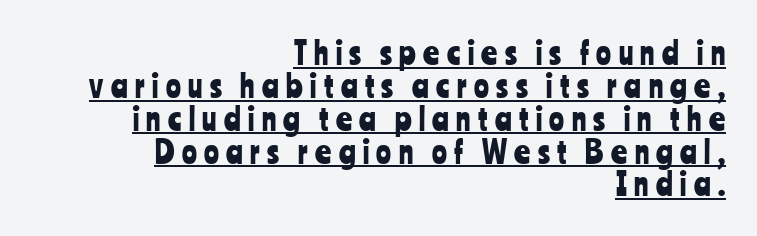
{"serif": "no", "italic": "no", "width": "condensed", "stroke_contrast": "low", "x_height": "medium", "monospaced": "no", "underline": "yes", "align": "right", "line_spacing": "tight", "line_spacing_ratio": 1.06, "letter_spacing": "wide", "letter_spacing_em": 0.24, "glyph_px": 31}
